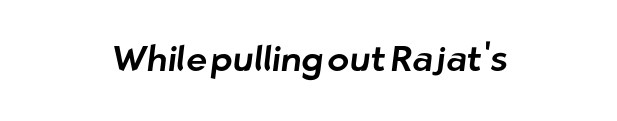
A clean baseline with only descenders dipping below it. Do the characters align in a grid? No, the font is proportional. These lines stack symmetrically, like a column narrowing and widening about its center. Type style note: lacks serifs.
